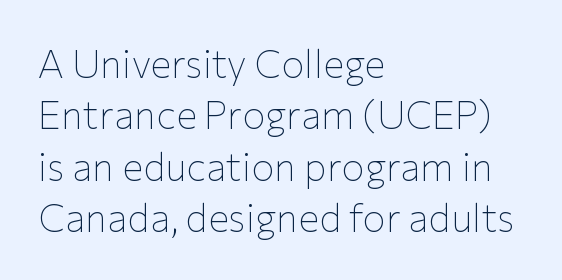
{"serif": "no", "italic": "no", "bold": "no", "weight": "thin", "width": "normal", "stroke_contrast": "low", "x_height": "medium", "monospaced": "no", "underline": "no", "align": "left", "line_spacing": "normal", "line_spacing_ratio": 1.32, "letter_spacing": "normal", "letter_spacing_em": 0.0, "glyph_px": 39}
